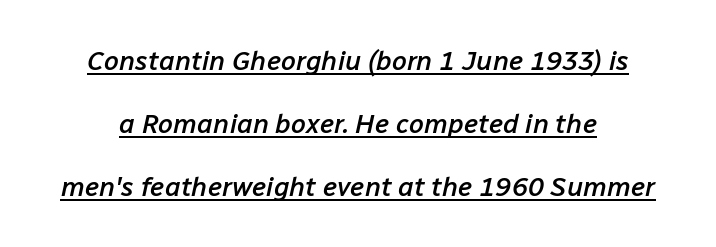
{"italic": "yes", "lean": "right", "slant_degrees": 12, "bold": "semi", "underline": "yes", "line_spacing": "loose", "line_spacing_ratio": 2.33, "letter_spacing": "normal", "letter_spacing_em": 0.0, "glyph_px": 27}
